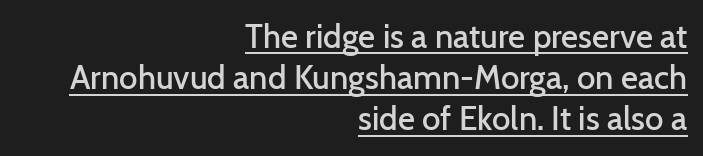
In terms of letterspacing, this is plain default setting. Unlike italic type, these characters show no tilt at all. The face used here is a sans, in the tradition of grotesques and geometrics. Casual observation: everything's shoved over to the right. The face used here appears with an underline applied. Leading matches the norm, producing a regular column.
